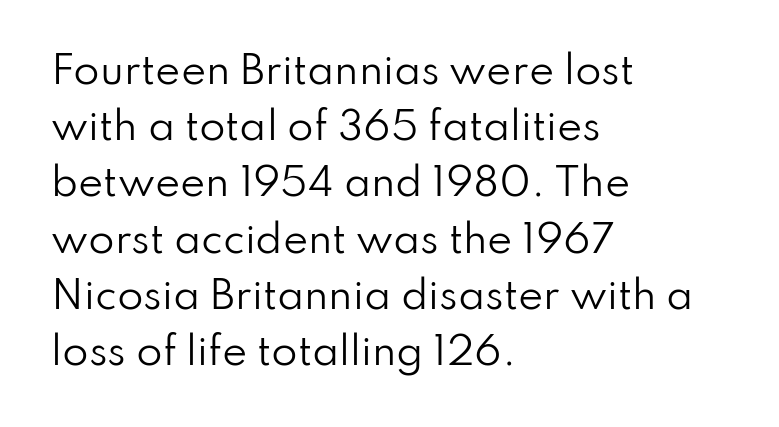
A sans-serif font was chosen for this passage. Here the glyphs are tracked normally, forming tight word shapes. A typesetter would call this proportional, since set widths differ per character. Notice how the stems are strictly vertical — no italics here.
